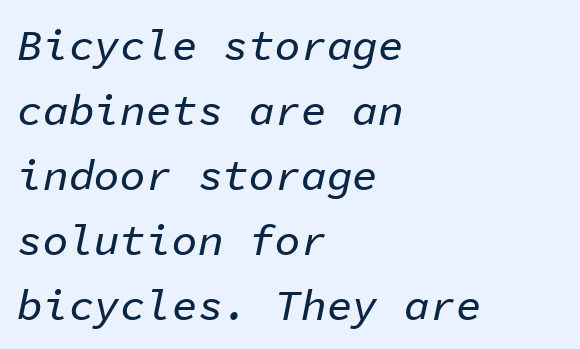
The image shows 43 px text type, italic (leaning right), monospaced; set left-aligned, normal line spacing (1.51x), normal letter spacing, not underlined; low stroke contrast and a medium x-height.
